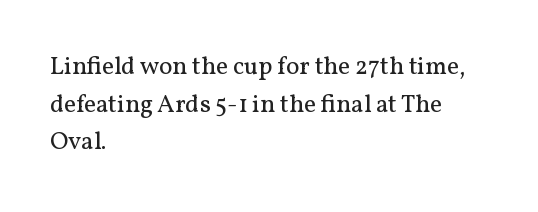
{"italic": "no", "bold": "no", "underline": "no", "align": "left", "line_spacing": "normal", "line_spacing_ratio": 1.51, "letter_spacing": "normal", "letter_spacing_em": 0.0, "glyph_px": 25}
